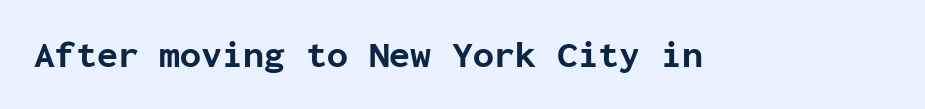
{"serif": "no", "italic": "no", "bold": "yes", "weight": "bold", "width": "normal", "stroke_contrast": "low", "x_height": "medium", "monospaced": "yes", "underline": "no", "letter_spacing": "normal", "letter_spacing_em": 0.0, "glyph_px": 38}
